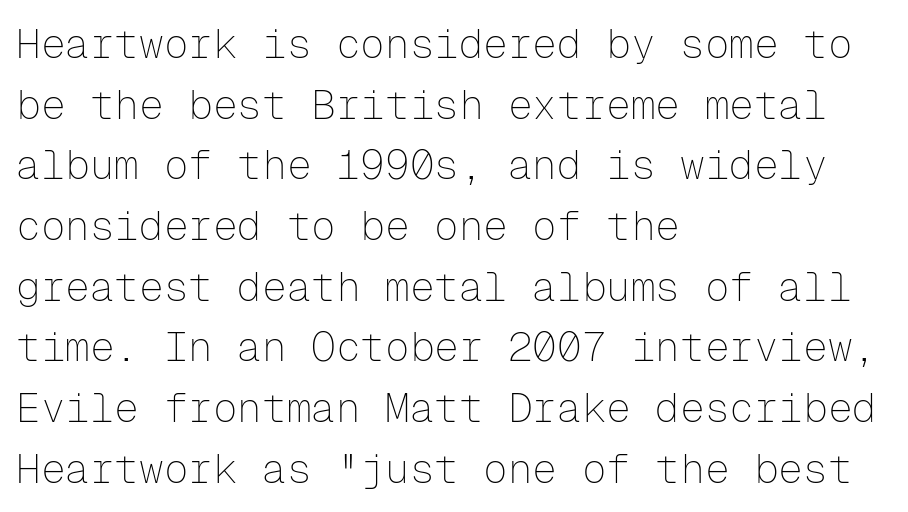
The image shows 41 px thin sans-serif type, upright, monospaced; set left-aligned, normal line spacing (1.48x), normal letter spacing, not underlined; low stroke contrast and a medium x-height.
